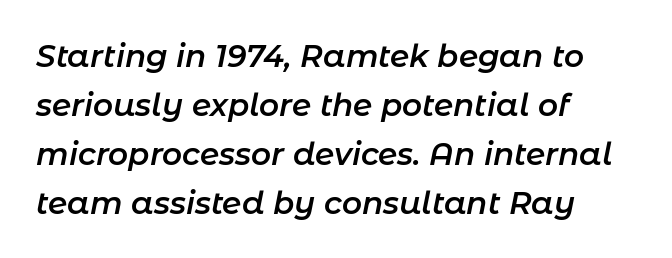
The image shows 31 px semibold type, italic (leaning right); set left-aligned, normal line spacing (1.58x), normal letter spacing, not underlined; low stroke contrast and a medium x-height.
